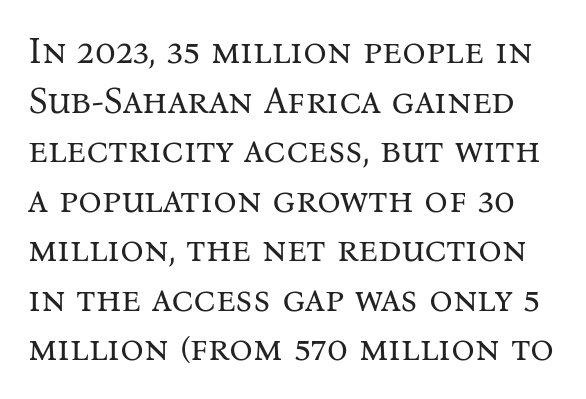
{"serif": "yes", "italic": "no", "bold": "no", "weight": "regular", "width": "normal", "stroke_contrast": "medium", "x_height": "medium", "monospaced": "no", "underline": "no", "line_spacing": "normal", "line_spacing_ratio": 1.34, "letter_spacing": "normal", "letter_spacing_em": 0.0, "glyph_px": 37}
